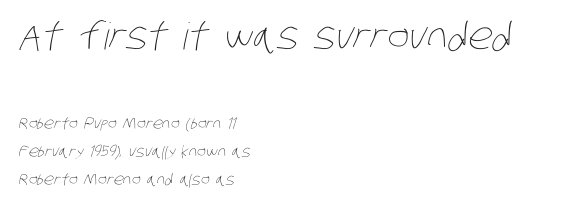
Q: Is the text bold? A: No.
Q: Is the text underlined? A: No.
Q: How is the paragraph aligned? A: Left-aligned.
Q: Is the spacing between letters normal or unusually wide? A: Normal.
Q: Which block of text is set in a larger size, the first (top) or the second (bottom)? A: The first (top) one.
Q: Width (condensed, normal, or wide)? A: Condensed.
Q: Stroke contrast? A: Low.
Q: x-height? A: Large.
Q: Monospaced? A: No.
